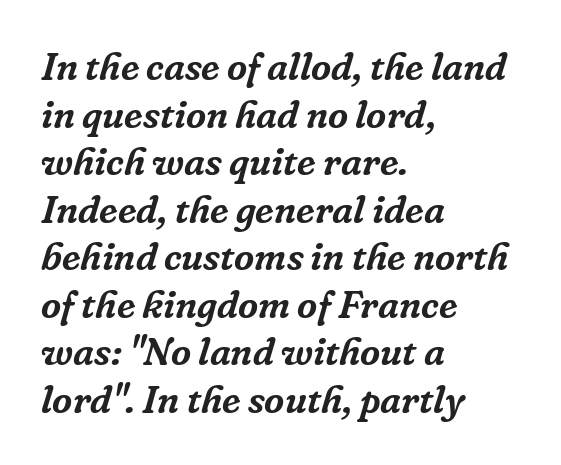
{"serif": "yes", "italic": "yes", "lean": "right", "slant_degrees": 16, "width": "normal", "stroke_contrast": "low", "x_height": "medium", "monospaced": "no", "underline": "no", "align": "left", "line_spacing_ratio": 1.22, "letter_spacing": "normal", "letter_spacing_em": 0.0, "glyph_px": 39}
